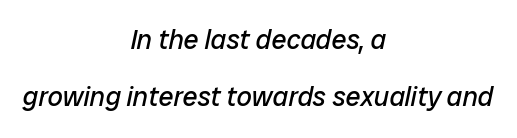
Q: Is the text bold? A: No.
Q: Is the text italic (slanted)? A: Yes, it leans right by about 12 degrees.
Q: Is the text underlined? A: No.
Q: How is the paragraph aligned? A: Centered.
Q: Is the spacing between letters normal or unusually wide? A: Normal.
Q: Is the spacing between lines tight, normal or loose? A: Loose.
